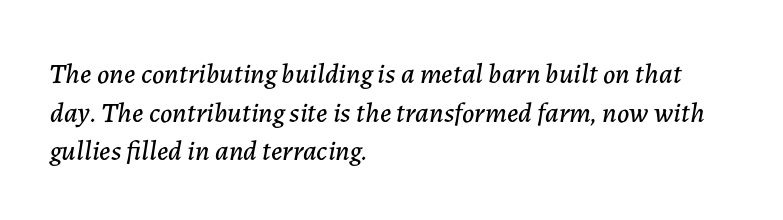
The image shows 28 px text type, italic (leaning right); set left-aligned, normal line spacing (1.38x), normal letter spacing, not underlined; low stroke contrast and a medium x-height.
